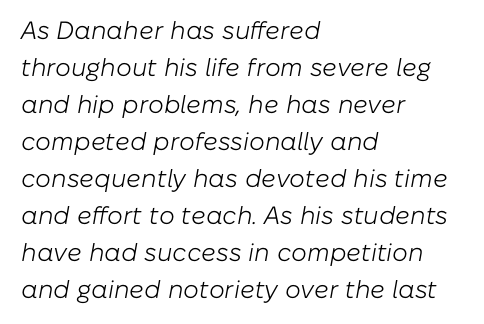
{"italic": "yes", "lean": "right", "slant_degrees": 10, "bold": "no", "underline": "no", "align": "left", "line_spacing": "normal", "line_spacing_ratio": 1.48, "letter_spacing": "normal", "letter_spacing_em": 0.0, "glyph_px": 25}
